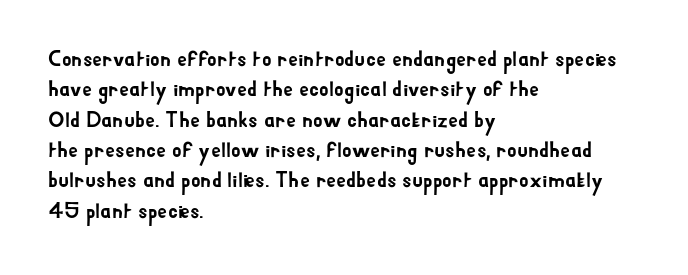
Q: Is the text italic (slanted)? A: No, it is upright.
Q: Is the text underlined? A: No.
Q: How is the paragraph aligned? A: Left-aligned.
Q: Is the spacing between letters normal or unusually wide? A: Normal.
Q: Is the spacing between lines tight, normal or loose? A: Normal.
